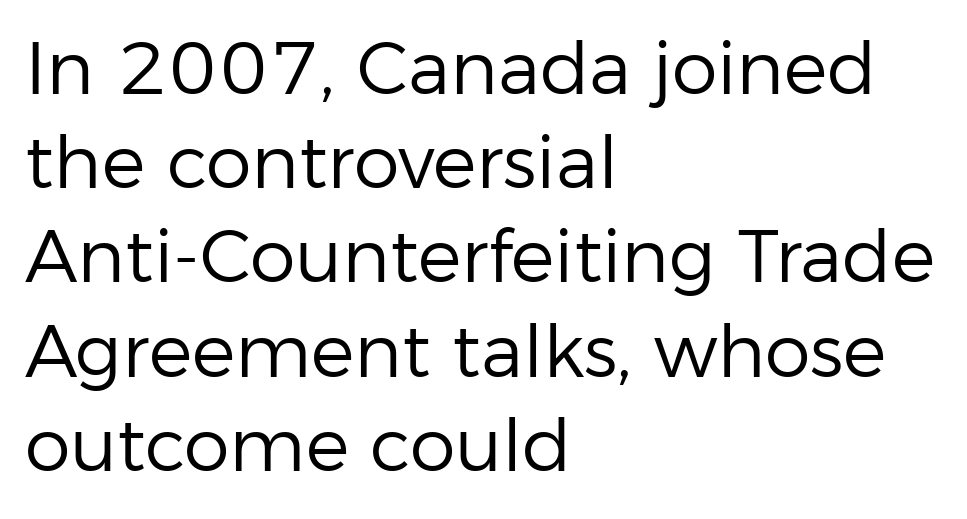
Q: Is the text bold? A: No.
Q: Is the text italic (slanted)? A: No, it is upright.
Q: Is the typeface a serif or a sans-serif typeface? A: Sans-serif.
Q: Is the text underlined? A: No.
Q: How is the paragraph aligned? A: Left-aligned.
Q: Is the spacing between letters normal or unusually wide? A: Normal.
Q: Is the spacing between lines tight, normal or loose? A: Normal.
Q: Width (condensed, normal, or wide)? A: Normal.
Q: Stroke contrast? A: Low.
Q: x-height? A: Medium.
Q: Monospaced? A: No.
